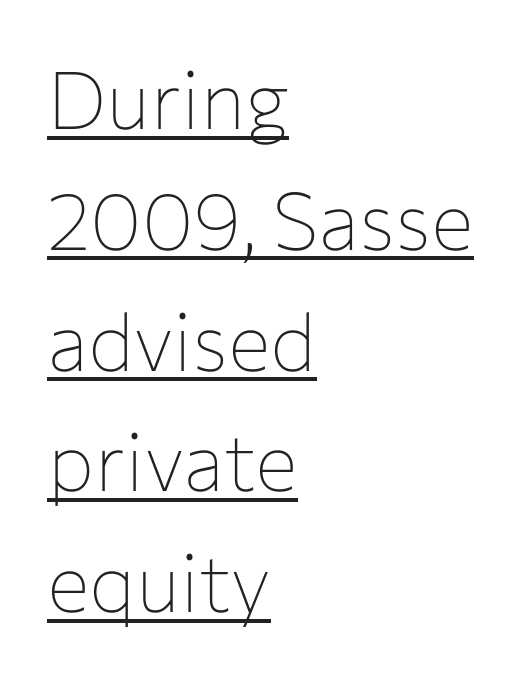
The image shows 80 px thin sans-serif type, upright; set left-aligned, normal line spacing (1.51x), normal letter spacing, underlined; low stroke contrast and a medium x-height.
